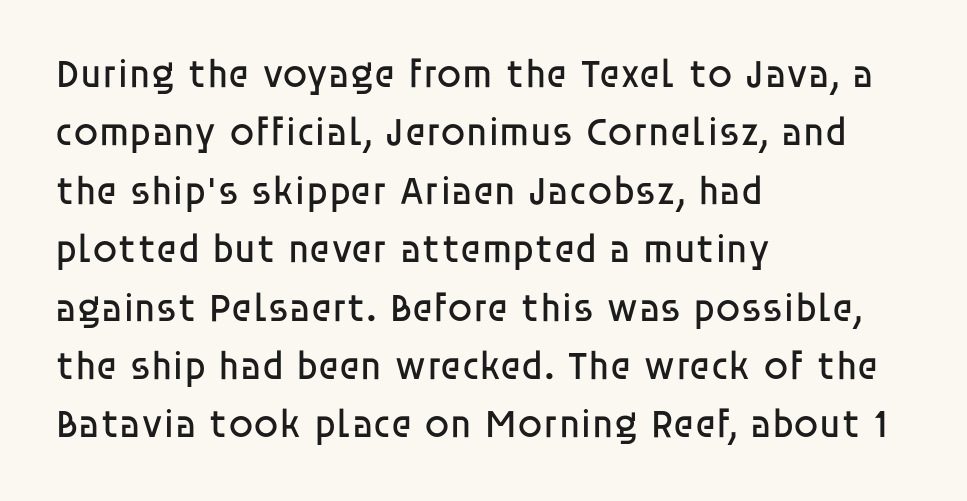
{"serif": "no", "italic": "no", "bold": "no", "weight": "regular", "width": "normal", "stroke_contrast": "low", "x_height": "large", "monospaced": "no", "underline": "no", "align": "left", "line_spacing": "normal", "line_spacing_ratio": 1.46, "letter_spacing": "normal", "letter_spacing_em": 0.0, "glyph_px": 40}
